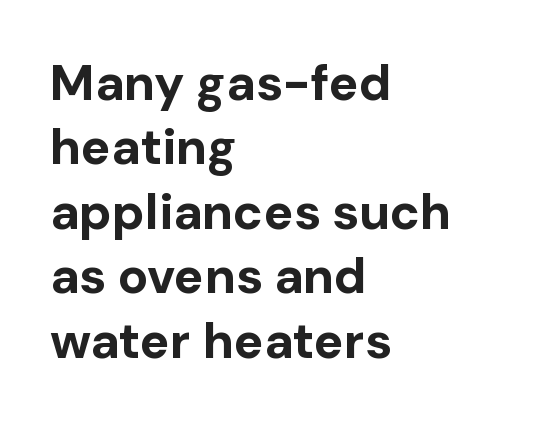
{"serif": "no", "italic": "no", "bold": "yes", "weight": "bold", "width": "normal", "stroke_contrast": "low", "x_height": "medium", "monospaced": "no", "underline": "no", "align": "left", "line_spacing": "normal", "line_spacing_ratio": 1.29, "letter_spacing": "normal", "letter_spacing_em": 0.0, "glyph_px": 50}
